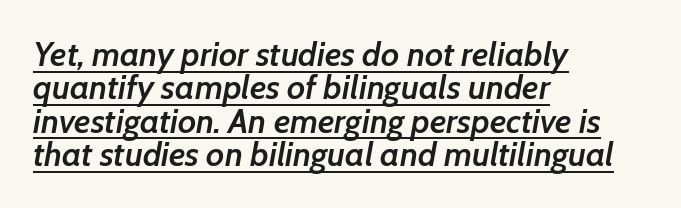
Letter spacing: default. Casual observation: everything's shoved over to the left. Notice how the stems are inclined rather than vertical — that's the hallmark of italics. The passage shown is semibold, sitting just below true bold. Compared with typical paragraphs, the rows here are closer together. The rendering uses natural spacing where letterforms have individual widths.
